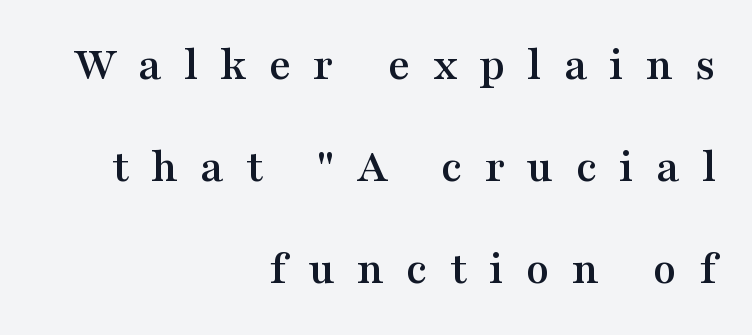
Notice the wide empty band between every row — that's loose leading. Look at the tracking — it's clearly loosened, letters drifting apart. Varying glyph widths throughout — classic text-font behaviour. Decoration check: the copy has no underline. The designer went with a serif here, giving each stem small feet. These lines stack with their right ends in a neat column.
